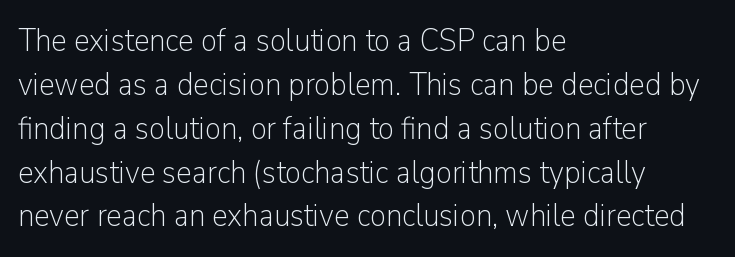
Q: Is the text bold? A: No.
Q: Is the text italic (slanted)? A: No, it is upright.
Q: Is the typeface a serif or a sans-serif typeface? A: Sans-serif.
Q: Is the text underlined? A: No.
Q: How is the paragraph aligned? A: Left-aligned.
Q: Is the spacing between letters normal or unusually wide? A: Normal.
Q: Is the spacing between lines tight, normal or loose? A: Normal.
Q: Width (condensed, normal, or wide)? A: Normal.
Q: Stroke contrast? A: Low.
Q: x-height? A: Medium.
Q: Monospaced? A: No.
